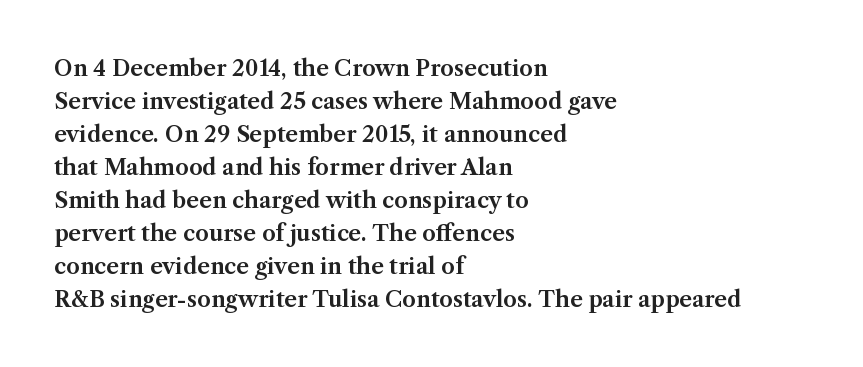
The image shows 22 px text type, upright; set left-aligned, normal line spacing (1.5x), normal letter spacing, not underlined.
